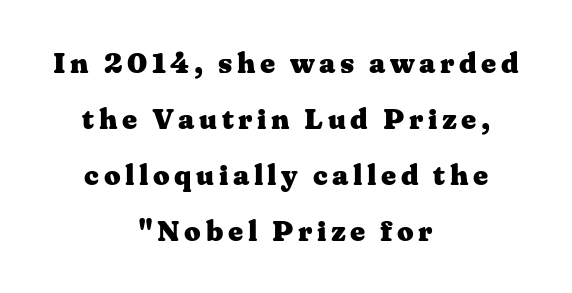
{"serif": "yes", "italic": "no", "bold": "yes", "weight": "heavy", "width": "wide", "stroke_contrast": "medium", "x_height": "medium", "monospaced": "no", "underline": "no", "align": "center", "line_spacing": "loose", "line_spacing_ratio": 1.93, "glyph_px": 29}
